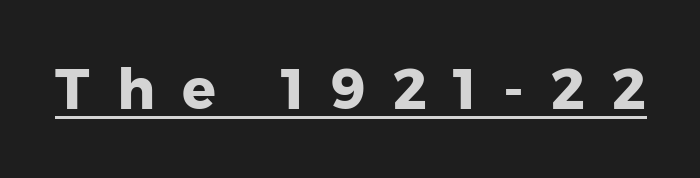
The image shows 56 px heavy sans-serif type, upright; set unusually wide letter spacing (+0.48 em), underlined; low stroke contrast and a medium x-height.
